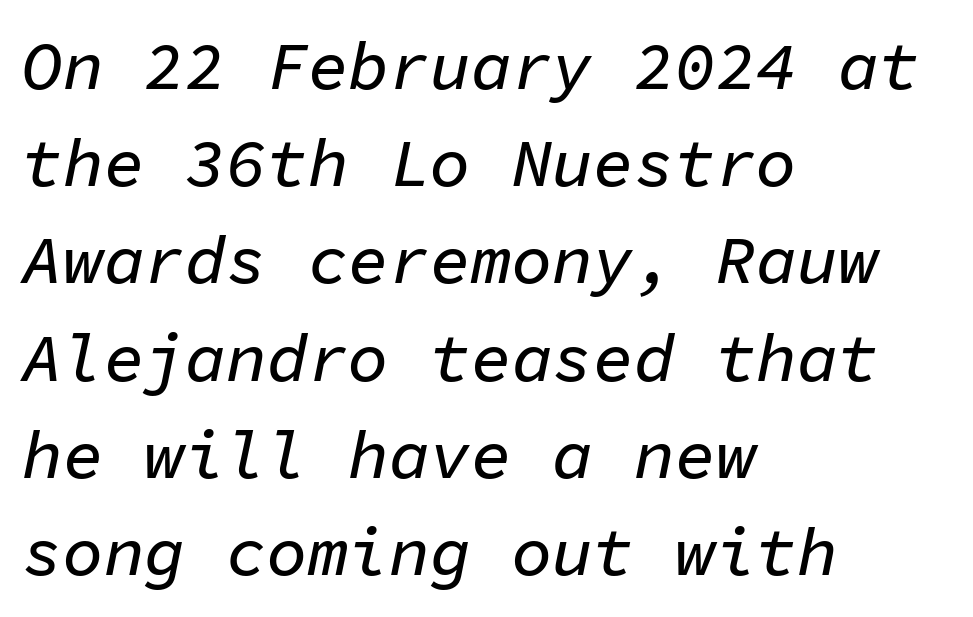
The setting favours the left margin, as ordinary paragraphs usually do. Descender tails drop into unmarked territory. Here the designer chose a console-style face with uniform glyph widths. Looking at the ascenders, they clearly lean. Observe the ordinary spacing: letters are neighbours, not strangers. Baseline-to-baseline distance is the conventional proportion of letter height.
